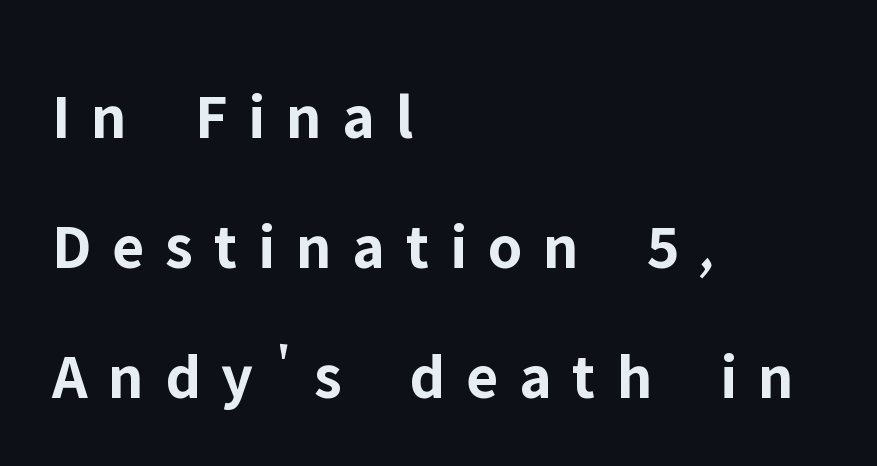
Vertical strokes here are truly vertical. The font is running at its bold setting. Each letter keeps its own natural width here, so spacing adapts to shape. Display-style spreading of the glyphs; the letterfit is very open.
